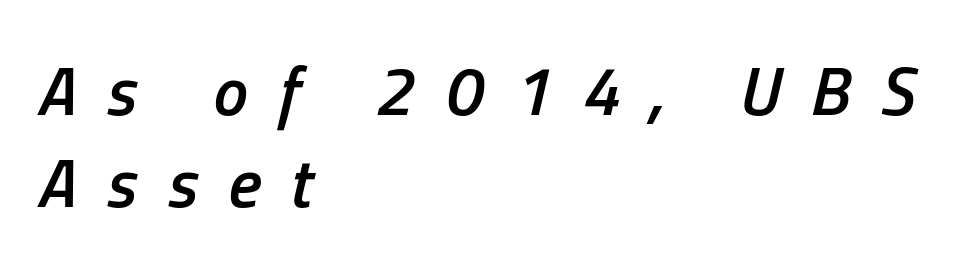
These lines have a slow, spaced-out rhythm from letter to letter. Has an underline been added? It has not. The setting favours the left margin, as ordinary paragraphs usually do. The specimen reads as italic at a glance. The face used here is proportionally spaced, like ordinary book or web type.
